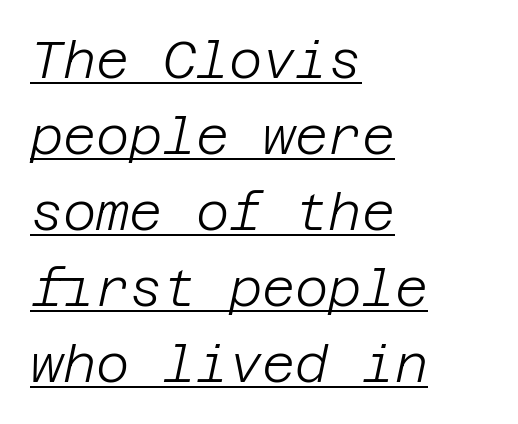
The image shows 51 px light type, italic (leaning right); set left-aligned, normal line spacing (1.49x), normal letter spacing, underlined; low stroke contrast and a large x-height.
